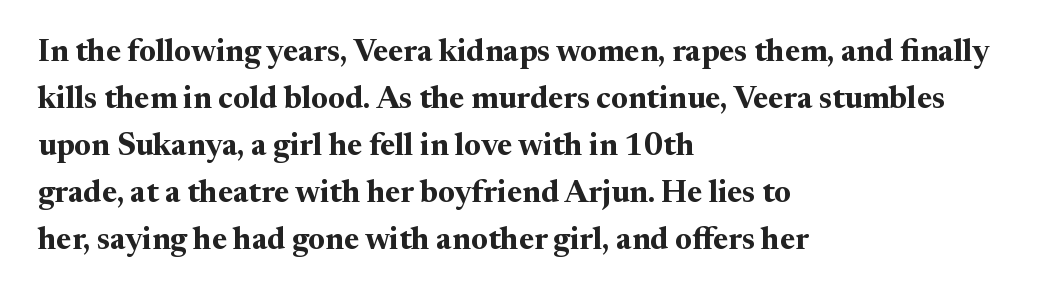
The horizontal fit of the characters is conventional and even. Compared with typical paragraphs, the rows here are spaced about the same. Each line starts at the same left margin while the right side varies. The glyphs in this specimen are seriffed. The letters advance in unequal steps, a hallmark of proportional type. When letters stand straight like this, we call the style roman or upright.
